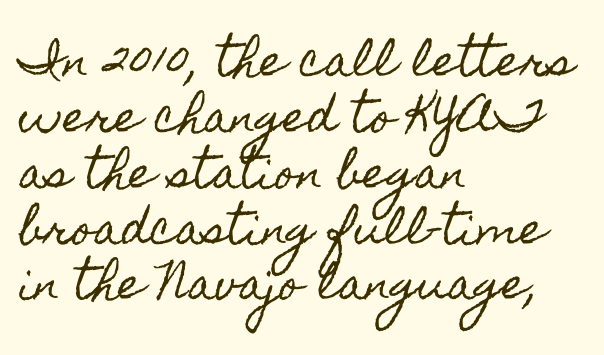
Q: Is the text italic (slanted)? A: Yes.
Q: Is the text underlined? A: No.
Q: How is the paragraph aligned? A: Left-aligned.
Q: Is the spacing between letters normal or unusually wide? A: Normal.
Q: Is the spacing between lines tight, normal or loose? A: Normal.
Q: Width (condensed, normal, or wide)? A: Condensed.
Q: x-height? A: Small.
Q: Monospaced? A: No.
